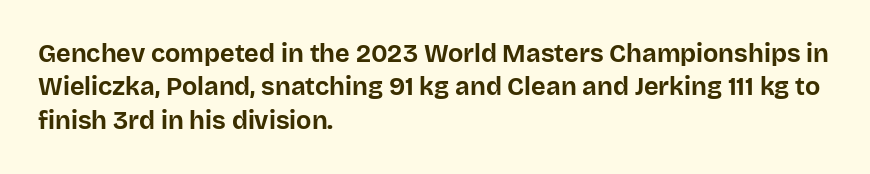
{"italic": "no", "bold": "yes", "underline": "no", "align": "left", "line_spacing": "normal", "line_spacing_ratio": 1.34, "letter_spacing": "normal", "letter_spacing_em": 0.0, "glyph_px": 25}
